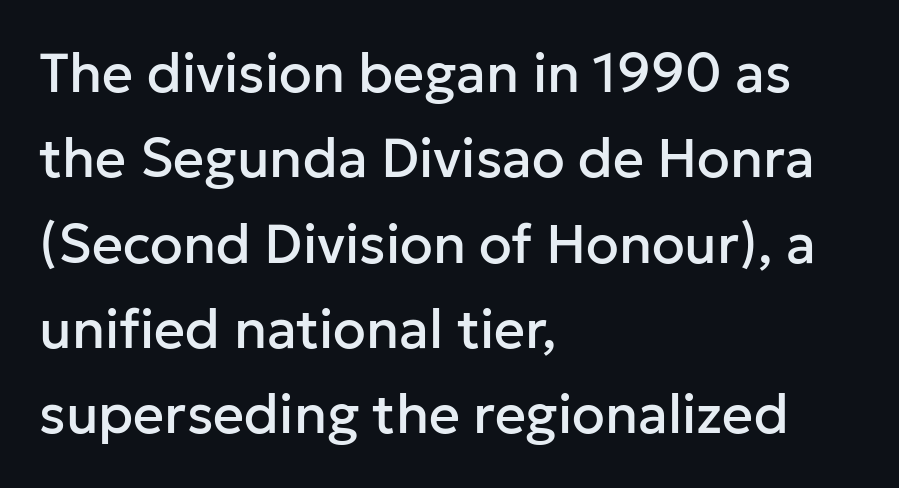
Normally led — the rows are evenly, conventionally spaced. The foot of each line stays bare and open. Looks like regular typesetting: each glyph gets only the width it needs. The specimen reads as upright at a glance.
